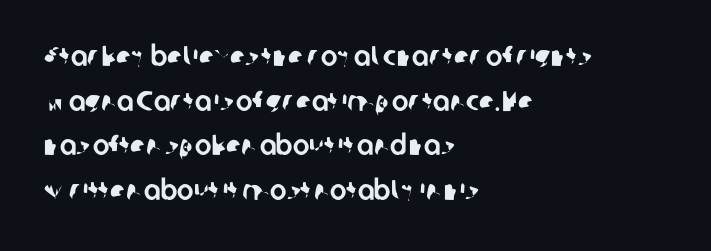
{"serif": "no", "width": "normal", "stroke_contrast": "low", "x_height": "medium", "monospaced": "no", "underline": "no", "align": "left", "line_spacing": "normal", "line_spacing_ratio": 1.59, "letter_spacing": "normal", "letter_spacing_em": 0.0, "glyph_px": 28}
